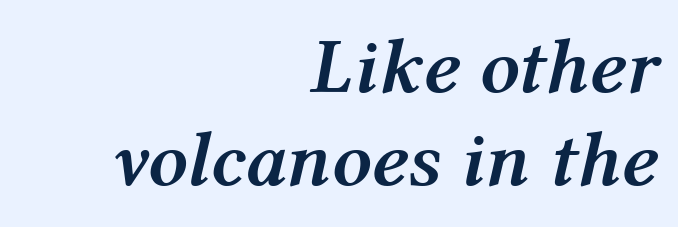
Q: Is the text bold? A: Yes.
Q: Is the text italic (slanted)? A: Yes, it leans right by about 12 degrees.
Q: Is the text underlined? A: No.
Q: How is the paragraph aligned? A: Right-aligned.
Q: Is the spacing between letters normal or unusually wide? A: Normal.
Q: Width (condensed, normal, or wide)? A: Normal.
Q: Stroke contrast? A: Medium.
Q: x-height? A: Medium.
Q: Monospaced? A: No.
